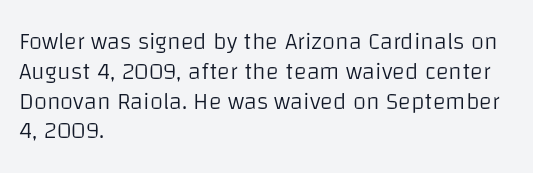
{"italic": "no", "bold": "no", "underline": "no", "align": "left", "line_spacing_ratio": 1.24, "letter_spacing": "normal", "letter_spacing_em": 0.0, "glyph_px": 24}
